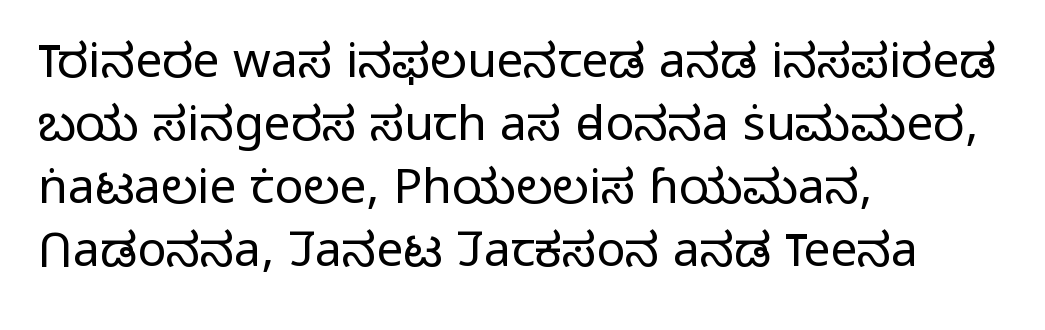
Q: Is the text bold? A: No.
Q: Is the text italic (slanted)? A: No, it is upright.
Q: Is the typeface a serif or a sans-serif typeface? A: Sans-serif.
Q: Is the text underlined? A: No.
Q: How is the paragraph aligned? A: Left-aligned.
Q: Is the spacing between letters normal or unusually wide? A: Normal.
Q: Is the spacing between lines tight, normal or loose? A: Normal.
Q: Width (condensed, normal, or wide)? A: Normal.
Q: Stroke contrast? A: Low.
Q: x-height? A: Medium.
Q: Monospaced? A: No.
